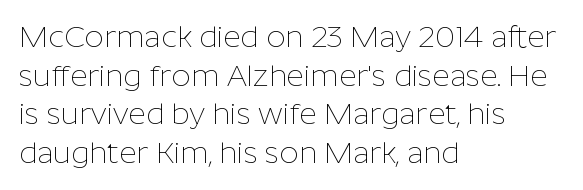
Q: Is the text bold? A: No.
Q: Is the text italic (slanted)? A: No, it is upright.
Q: Is the typeface a serif or a sans-serif typeface? A: Sans-serif.
Q: Is the text underlined? A: No.
Q: How is the paragraph aligned? A: Left-aligned.
Q: Is the spacing between letters normal or unusually wide? A: Normal.
Q: Is the spacing between lines tight, normal or loose? A: Normal.
Q: Width (condensed, normal, or wide)? A: Normal.
Q: Stroke contrast? A: Low.
Q: x-height? A: Medium.
Q: Monospaced? A: No.
